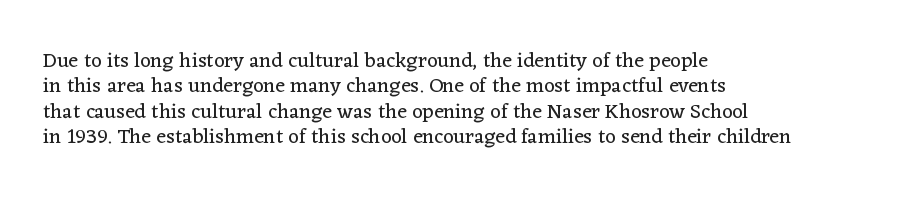
A bare baseline throughout the passage. Line beginnings align vertically; line endings do not. This sample uses plain, unmodified letter spacing. Posture: straight, roman, zero tilt. Is this a heavy cut? Hardly; it is regular or lighter.
